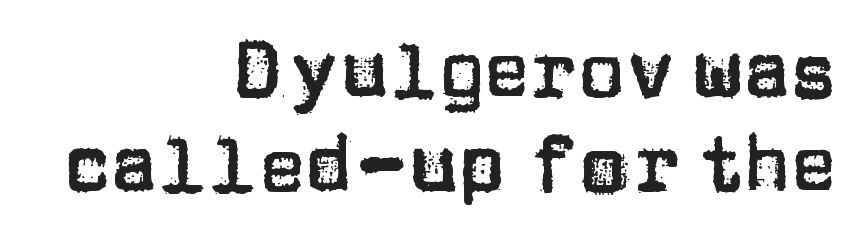
{"serif": "no", "italic": "no", "width": "normal", "stroke_contrast": "low", "x_height": "large", "monospaced": "no", "underline": "no", "align": "right", "line_spacing_ratio": 1.21, "letter_spacing": "normal", "letter_spacing_em": 0.0, "glyph_px": 78}
